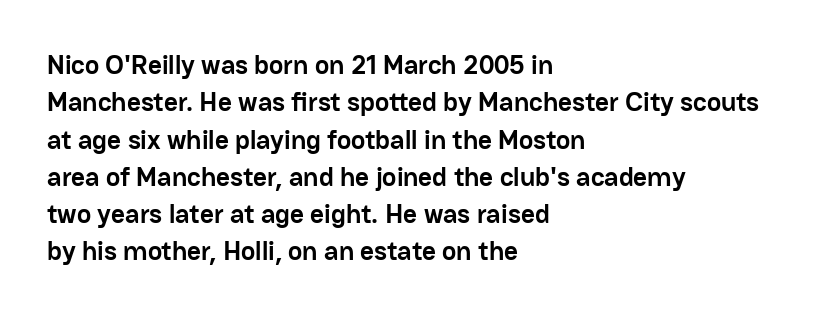
{"italic": "no", "bold": "yes", "underline": "no", "align": "left", "line_spacing": "normal", "line_spacing_ratio": 1.38, "letter_spacing": "normal", "letter_spacing_em": 0.0, "glyph_px": 27}
